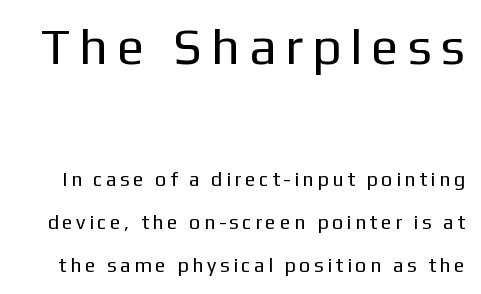
Q: Is the text bold? A: No.
Q: Is the text italic (slanted)? A: No, it is upright.
Q: Is the typeface a serif or a sans-serif typeface? A: Sans-serif.
Q: Is the text underlined? A: No.
Q: Is the spacing between lines tight, normal or loose? A: Loose.
Q: Which block of text is set in a larger size, the first (top) or the second (bottom)? A: The first (top) one.
Q: Width (condensed, normal, or wide)? A: Normal.
Q: Stroke contrast? A: Low.
Q: x-height? A: Medium.
Q: Monospaced? A: No.
